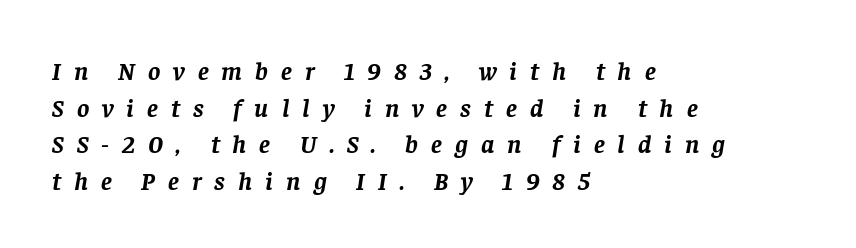
Q: Is the text bold? A: Yes.
Q: Is the text italic (slanted)? A: Yes, it leans right by about 8 degrees.
Q: Is the text underlined? A: No.
Q: How is the paragraph aligned? A: Left-aligned.
Q: Is the spacing between letters normal or unusually wide? A: Unusually wide.
Q: Is the spacing between lines tight, normal or loose? A: Normal.
